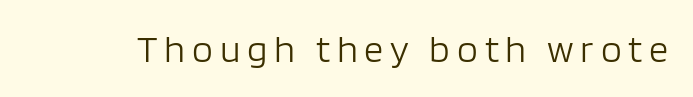
Is this a sans? Yes — the strokes have no serifs. Stem width sits at or under what a default text font uses. This is the regular roman posture of the typeface. These lines are rendered in a variable-pitch font. Quick note: underline off.
